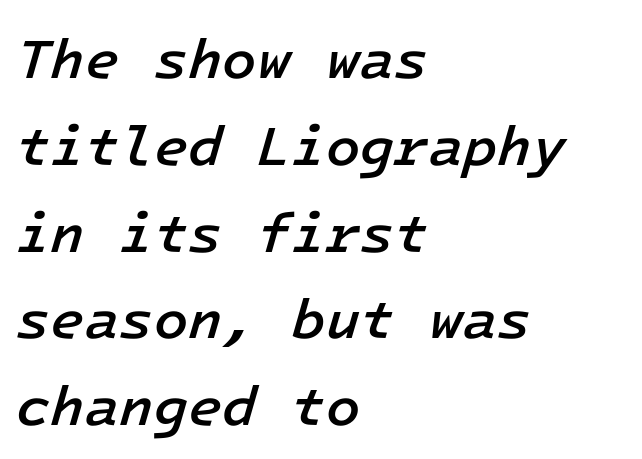
Q: Is the text bold? A: Semi-bold.
Q: Is the text italic (slanted)? A: Yes, it leans right by about 16 degrees.
Q: Is the text underlined? A: No.
Q: How is the paragraph aligned? A: Left-aligned.
Q: Is the spacing between letters normal or unusually wide? A: Normal.
Q: Is the spacing between lines tight, normal or loose? A: Normal.
Q: Width (condensed, normal, or wide)? A: Normal.
Q: Stroke contrast? A: Low.
Q: x-height? A: Medium.
Q: Monospaced? A: Yes.
